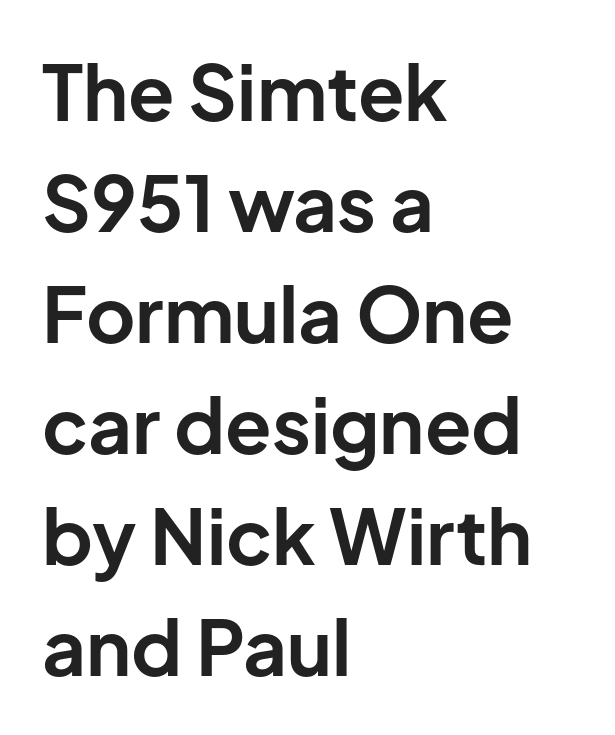
{"serif": "no", "italic": "no", "bold": "yes", "weight": "bold", "width": "normal", "stroke_contrast": "low", "x_height": "medium", "monospaced": "no", "underline": "no", "align": "left", "line_spacing": "normal", "line_spacing_ratio": 1.46, "letter_spacing": "normal", "letter_spacing_em": 0.0, "glyph_px": 76}
